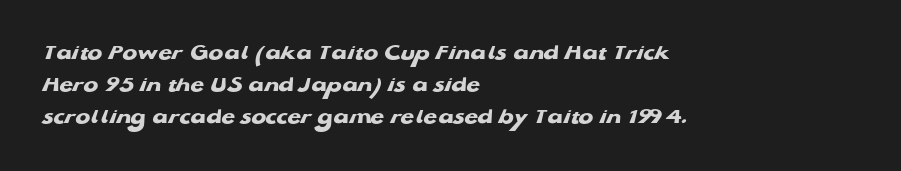
The image shows 22 px bold type; set left-aligned, normal line spacing (1.45x), normal letter spacing, not underlined.
